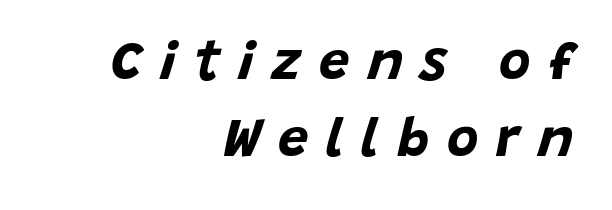
The image shows 54 px bold type, italic (leaning right); set right-aligned, normal line spacing (1.42x), unusually wide letter spacing (+0.33 em), not underlined; low stroke contrast and a large x-height.
